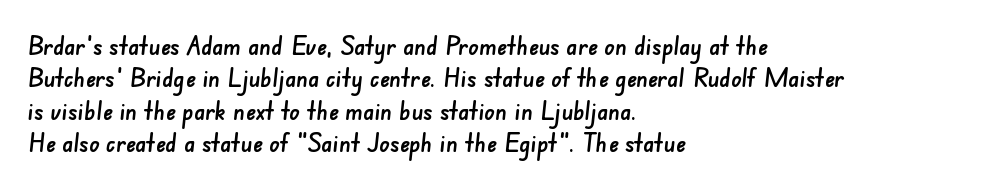
Tracking here is standard; glyphs follow each other at the usual distance. Check the space under the baseline: it is left empty. The lines in this sample share a left origin and differ only in where they stop. Horizontal bands of white between lines are of average thickness.
